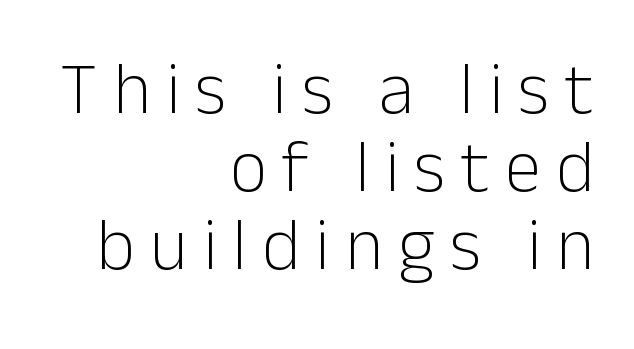
The font's upright variant was chosen for this text. The passage shown is typed in a proportional face where columns would drift. Closely set lines give the paragraph a compact silhouette. The weight tops out at a normal text grade. A student would call this right alignment; a typographer would say flush right, rag left.
